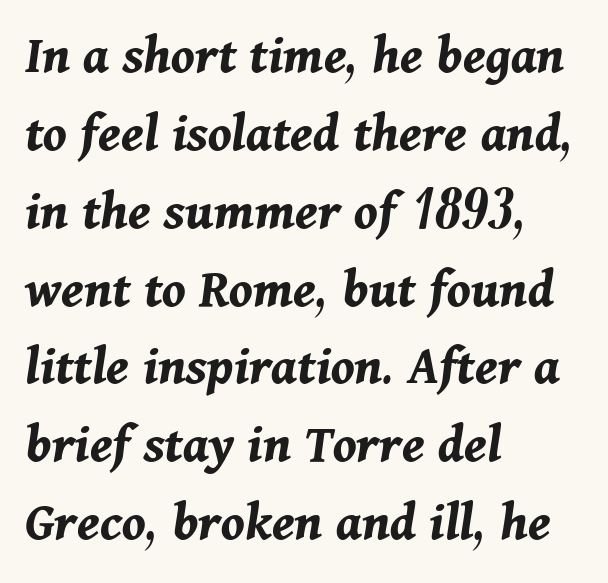
The image shows 56 px bold type, italic (leaning right); set left-aligned, normal line spacing (1.39x), normal letter spacing, not underlined; medium stroke contrast and a medium x-height.
